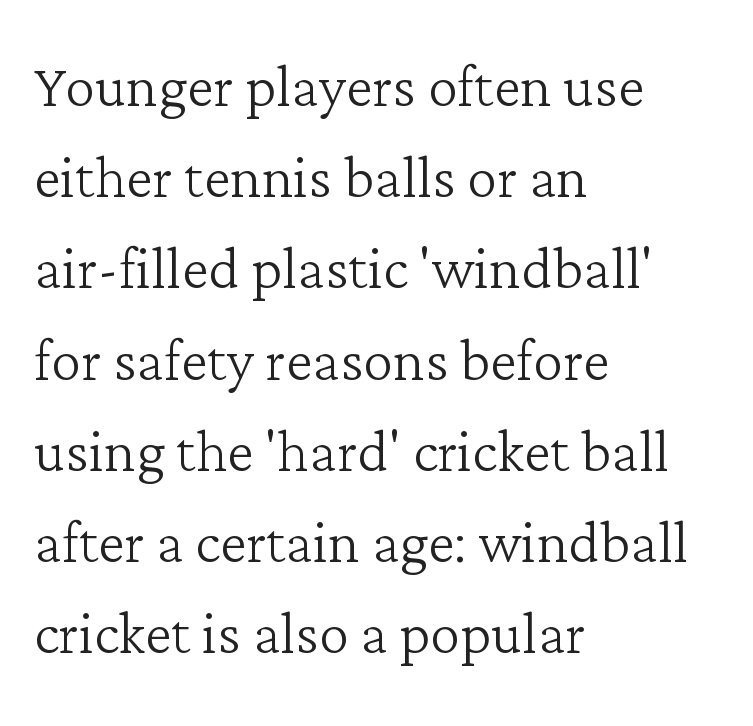
The image shows 76 px light serif type, upright; set left-aligned, line spacing 1.2x, normal letter spacing, not underlined; low stroke contrast and a medium x-height.
